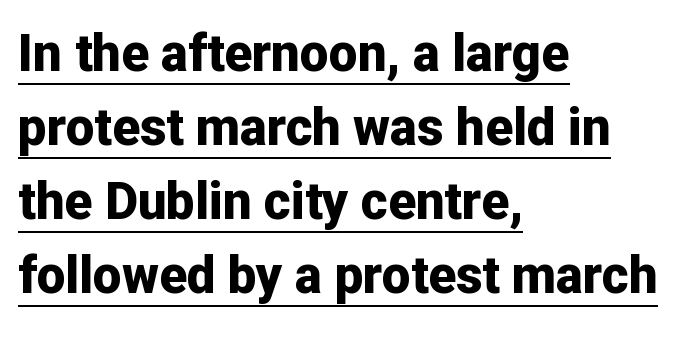
{"serif": "no", "italic": "no", "bold": "yes", "weight": "bold", "width": "normal", "stroke_contrast": "low", "x_height": "medium", "monospaced": "no", "underline": "yes", "align": "left", "line_spacing": "normal", "line_spacing_ratio": 1.45, "letter_spacing": "normal", "letter_spacing_em": 0.0, "glyph_px": 51}
